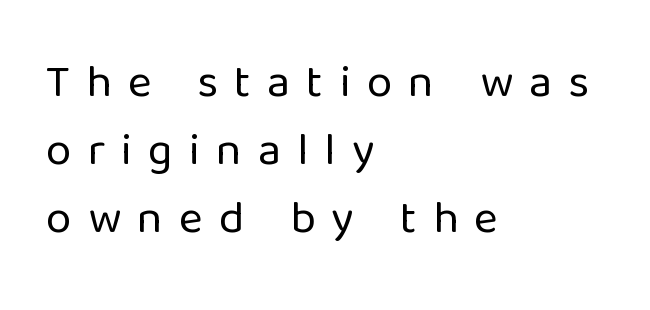
The image shows 46 px regular-weight sans-serif type, upright; set left-aligned, normal line spacing (1.48x), unusually wide letter spacing (+0.35 em), not underlined; low stroke contrast and a medium x-height.
